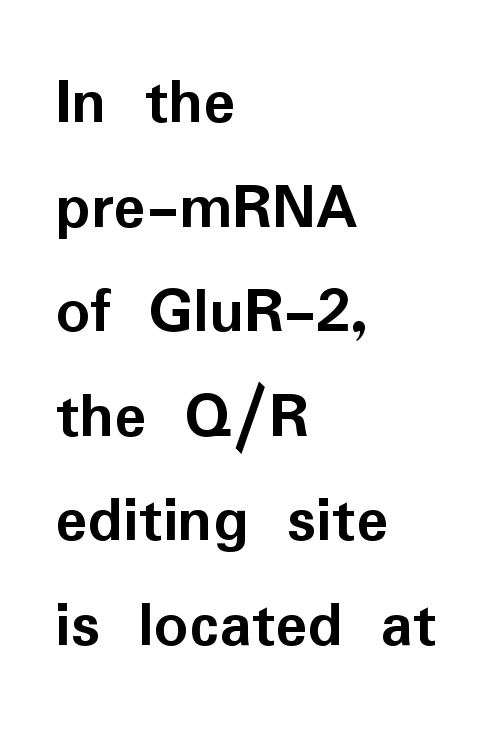
Q: Is the text bold? A: Yes.
Q: Is the text italic (slanted)? A: No, it is upright.
Q: Is the typeface a serif or a sans-serif typeface? A: Sans-serif.
Q: Is the text underlined? A: No.
Q: How is the paragraph aligned? A: Left-aligned.
Q: Is the spacing between letters normal or unusually wide? A: Normal.
Q: Is the spacing between lines tight, normal or loose? A: Normal.
Q: Width (condensed, normal, or wide)? A: Normal.
Q: Stroke contrast? A: Low.
Q: x-height? A: Medium.
Q: Monospaced? A: No.
